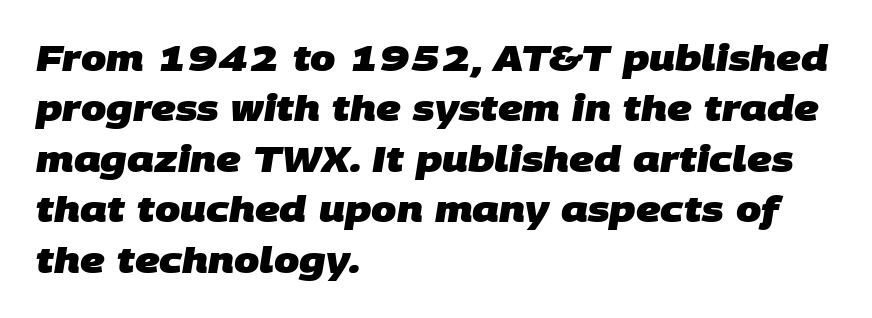
{"serif": "no", "bold": "yes", "weight": "heavy", "width": "normal", "stroke_contrast": "low", "x_height": "large", "monospaced": "no", "underline": "no", "align": "left", "line_spacing": "normal", "line_spacing_ratio": 1.4, "letter_spacing": "normal", "letter_spacing_em": 0.0, "glyph_px": 36}
